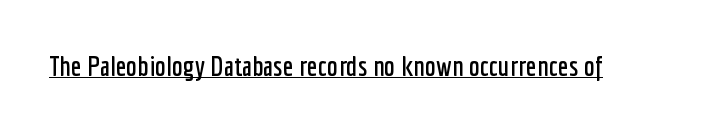
The image shows 28 px condensed sans-serif type, upright; set normal letter spacing, underlined; low stroke contrast and a medium x-height.
